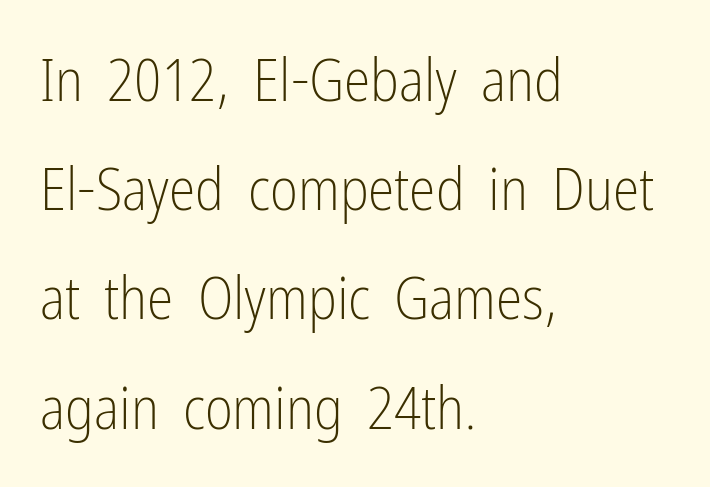
Each letter keeps its own natural width here, so spacing adapts to shape. Heaviness? Minimal to ordinary, like unemphasized prose. The letters sit at their default tracking, neither squeezed nor spread. Stroke terminals: plain, sans-serif. Italic? Not at all — the glyphs are vertical. Bare-footed words on every line.
